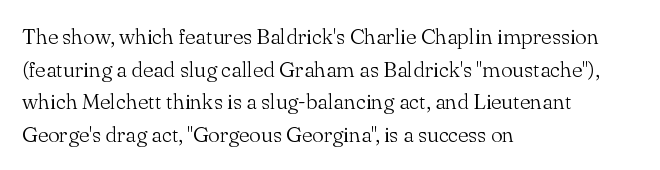
The image shows 22 px text type, upright; set left-aligned, normal line spacing (1.48x), normal letter spacing, not underlined.
